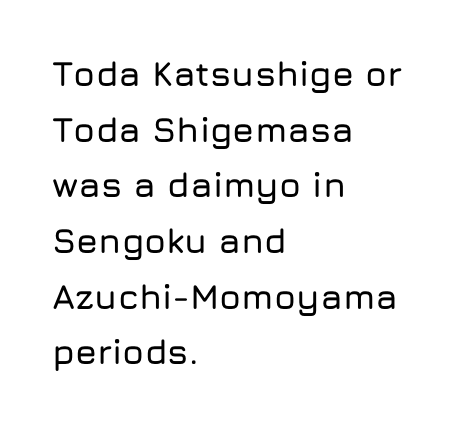
The image shows 35 px sans-serif type, upright; set left-aligned, normal line spacing (1.59x), normal letter spacing, not underlined; low stroke contrast and a medium x-height.
